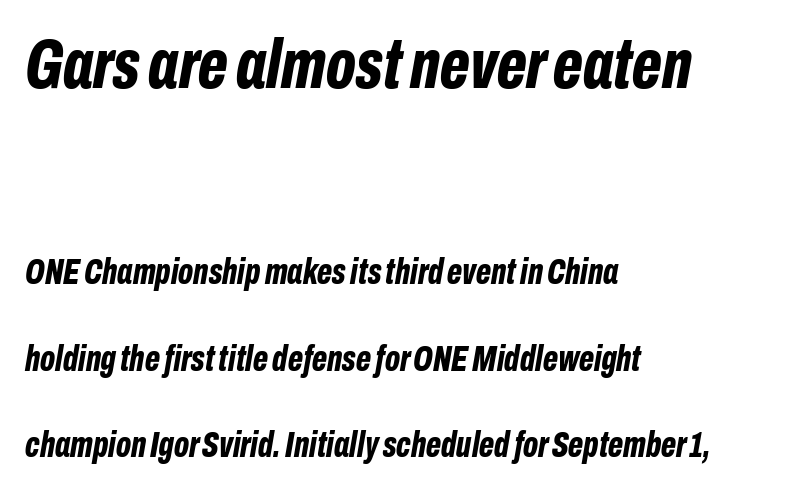
The image shows 71 px bold, condensed type, italic (leaning right); set left-aligned, loose line spacing (2.4x), normal letter spacing, not underlined; the first (top) block is 1.97x larger; low stroke contrast and a medium x-height.
